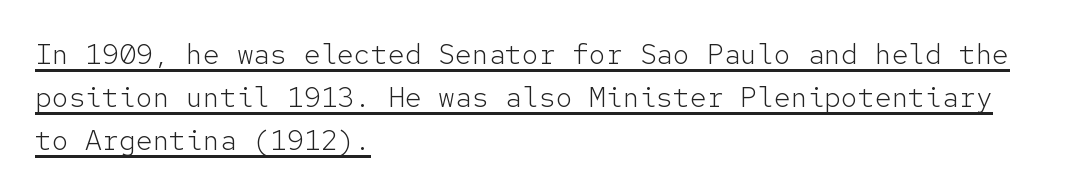
Short note: letters normally spaced. Heaviness? Minimal to ordinary, like unemphasized prose. All the whitespace from short lines collects on the right. Unlike a traditional serif, this face leaves its strokes unadorned.
